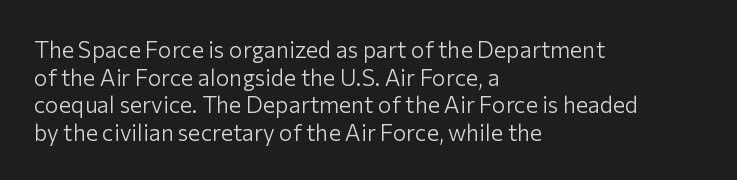
Unlike italic type, these characters show no tilt at all. The string is rendered with underlining switched off. The lines are quadded left. Tracking here is standard; glyphs follow each other at the usual distance. The letters look calm and open, with moderate or lighter stems.
